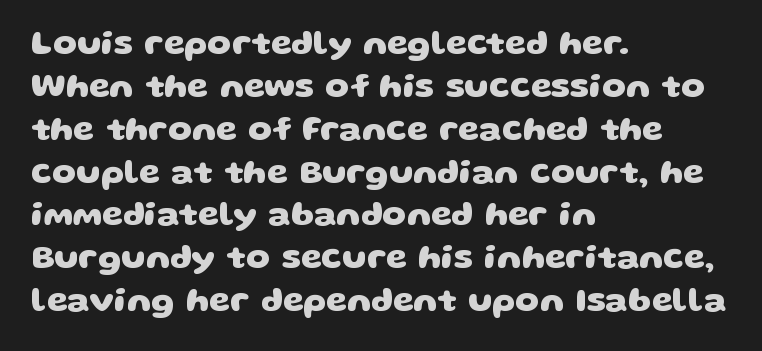
Q: Is the text bold? A: Yes.
Q: Is the typeface a serif or a sans-serif typeface? A: Sans-serif.
Q: Is the text underlined? A: No.
Q: How is the paragraph aligned? A: Left-aligned.
Q: Is the spacing between letters normal or unusually wide? A: Normal.
Q: Is the spacing between lines tight, normal or loose? A: Normal.
Q: Width (condensed, normal, or wide)? A: Wide.
Q: Stroke contrast? A: Low.
Q: x-height? A: Large.
Q: Monospaced? A: No.
